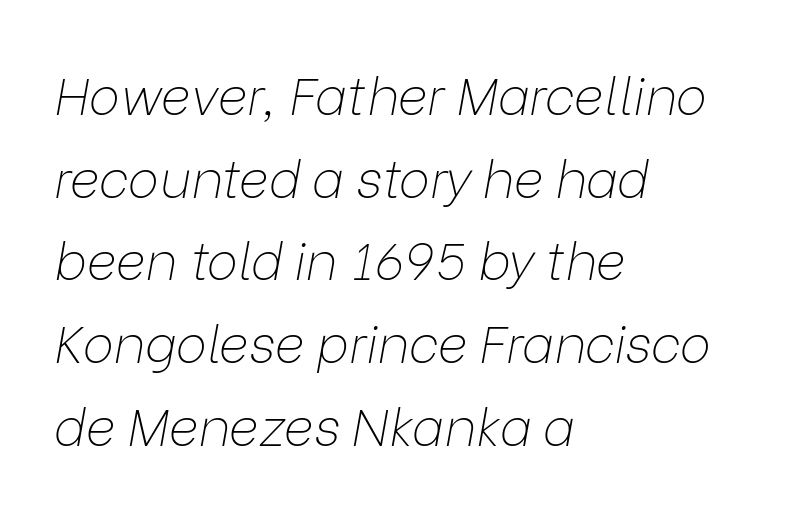
{"italic": "yes", "lean": "right", "slant_degrees": 9, "bold": "no", "weight": "thin", "width": "normal", "stroke_contrast": "low", "x_height": "medium", "monospaced": "no", "underline": "no", "align": "left", "line_spacing": "normal", "line_spacing_ratio": 1.59, "letter_spacing": "normal", "letter_spacing_em": 0.0, "glyph_px": 52}
